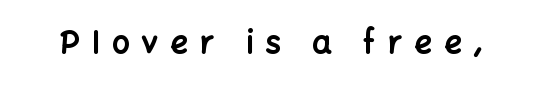
Characters remain perfectly vertical along every line. Look at the stroke-to-counter ratio: heavy, a bold. The foot of each line stays bare and open. Each letter keeps its own natural width here, so spacing adapts to shape. The rendering shows plain stroke endings on the letterforms — a sans-serif design. The tracking reads as deliberately expanded to a designer's eye.
